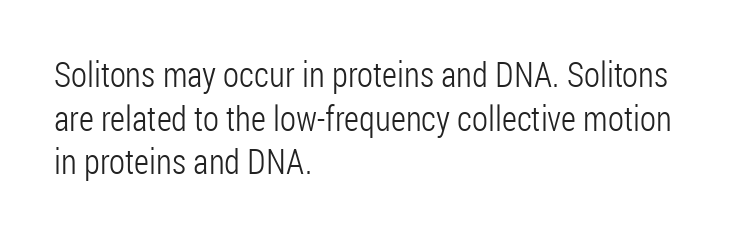
Q: Is the text bold? A: No.
Q: Is the text italic (slanted)? A: No, it is upright.
Q: Is the typeface a serif or a sans-serif typeface? A: Sans-serif.
Q: Is the text underlined? A: No.
Q: How is the paragraph aligned? A: Left-aligned.
Q: Is the spacing between letters normal or unusually wide? A: Normal.
Q: Is the spacing between lines tight, normal or loose? A: Normal.
Q: Width (condensed, normal, or wide)? A: Condensed.
Q: Stroke contrast? A: Low.
Q: x-height? A: Medium.
Q: Monospaced? A: No.
